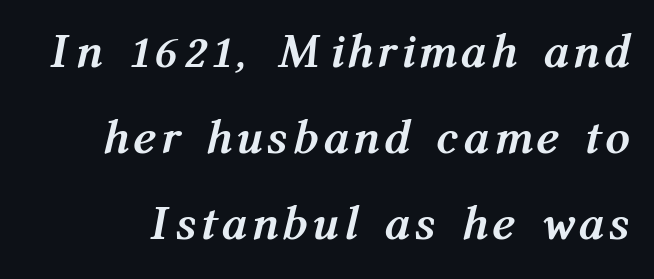
Q: Is the text bold? A: Yes.
Q: Is the text italic (slanted)? A: Yes, it leans right by about 12 degrees.
Q: Is the text underlined? A: No.
Q: Width (condensed, normal, or wide)? A: Condensed.
Q: Stroke contrast? A: Medium.
Q: x-height? A: Medium.
Q: Monospaced? A: No.
